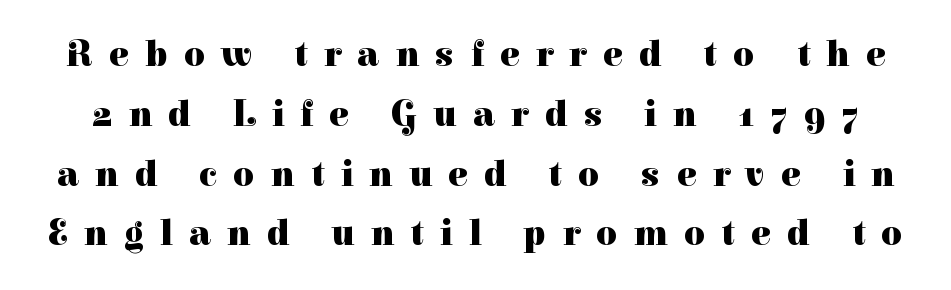
Emphasis by weight is at full strength: bold. Display-style spreading of the glyphs; the letterfit is very open. Evenly set lines give the paragraph a standard silhouette. This sample has the flowing, uneven cadence of proportional lettering. No word sits above an underline. Posture: upright roman.
